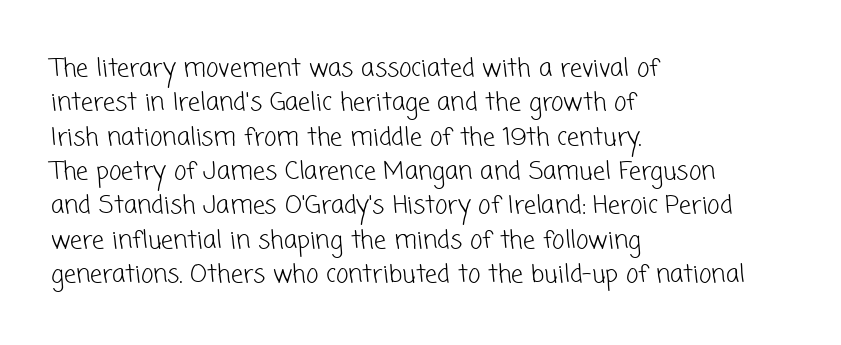
Underline: absent. These lines keep a tight, regular rhythm from letter to letter. Baseline-to-baseline distance is the conventional proportion of letter height. Which margin do the lines hug? The left one — the right edge is uneven. Bold? No — there's no thickening of the strokes.
